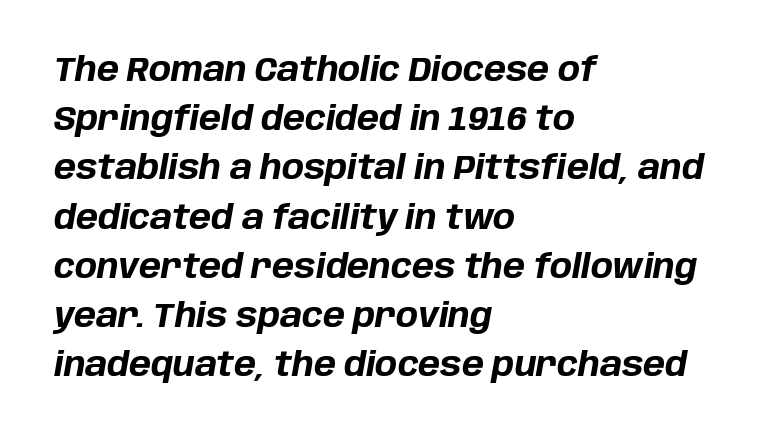
The image shows 33 px bold type, italic (leaning right); set left-aligned, normal line spacing (1.49x), normal letter spacing, not underlined; low stroke contrast and a large x-height.
